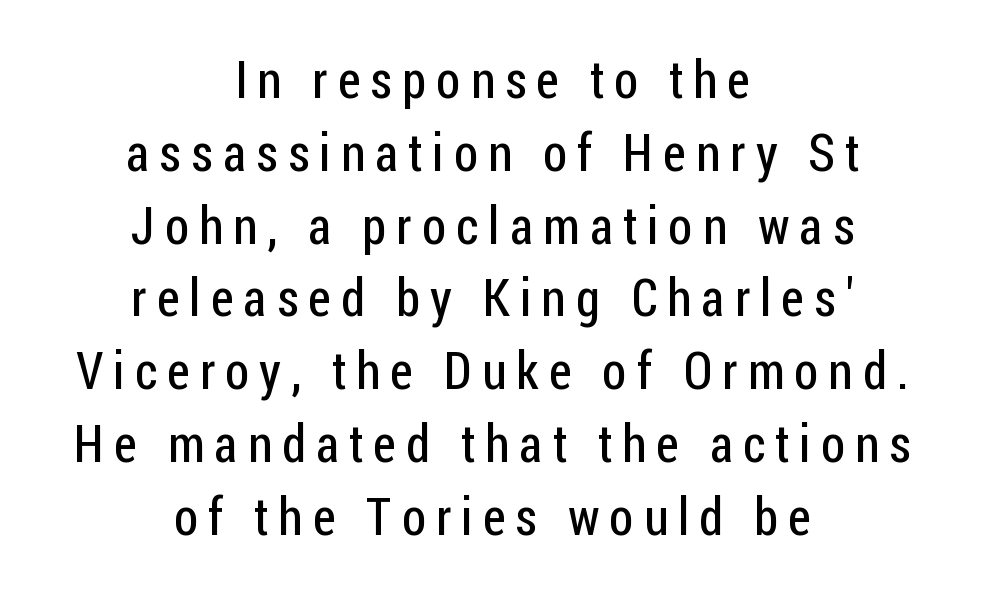
{"serif": "no", "italic": "no", "bold": "no", "weight": "regular", "width": "condensed", "stroke_contrast": "low", "x_height": "medium", "monospaced": "no", "underline": "no", "align": "center", "line_spacing": "normal", "line_spacing_ratio": 1.4, "glyph_px": 52}
